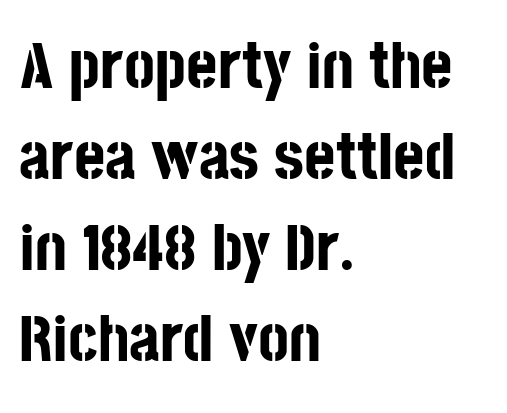
Q: Is the text bold? A: Yes.
Q: Is the text italic (slanted)? A: No, it is upright.
Q: Is the typeface a serif or a sans-serif typeface? A: Sans-serif.
Q: Is the text underlined? A: No.
Q: How is the paragraph aligned? A: Left-aligned.
Q: Is the spacing between letters normal or unusually wide? A: Normal.
Q: Is the spacing between lines tight, normal or loose? A: Normal.
Q: Width (condensed, normal, or wide)? A: Condensed.
Q: Stroke contrast? A: Low.
Q: x-height? A: Large.
Q: Monospaced? A: No.
